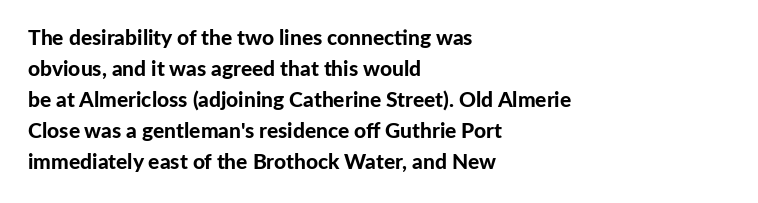
Q: Is the text bold? A: Yes.
Q: Is the text italic (slanted)? A: No, it is upright.
Q: Is the text underlined? A: No.
Q: How is the paragraph aligned? A: Left-aligned.
Q: Is the spacing between letters normal or unusually wide? A: Normal.
Q: Is the spacing between lines tight, normal or loose? A: Normal.
